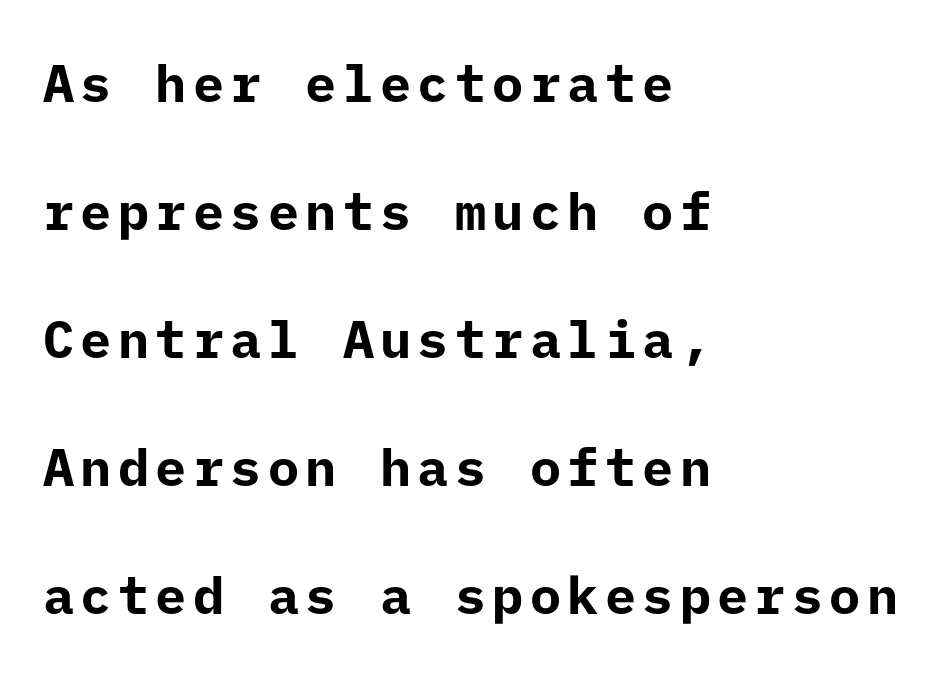
The image shows 52 px bold sans-serif type, upright; set left-aligned, loose line spacing (2.46x), not underlined; low stroke contrast and a medium x-height.
